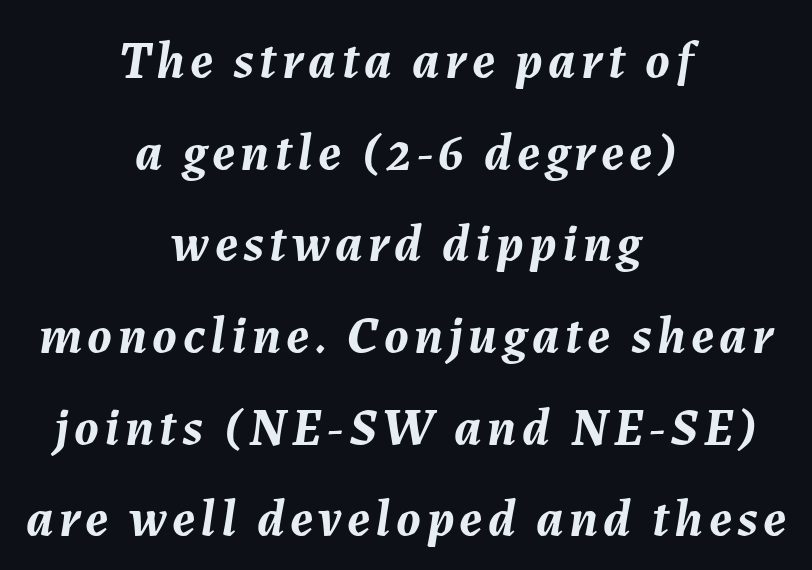
Q: Is the text bold? A: Yes.
Q: Is the text italic (slanted)? A: Yes, it leans right by about 7 degrees.
Q: Is the text underlined? A: No.
Q: How is the paragraph aligned? A: Centered.
Q: Width (condensed, normal, or wide)? A: Normal.
Q: Stroke contrast? A: Medium.
Q: x-height? A: Medium.
Q: Monospaced? A: No.
